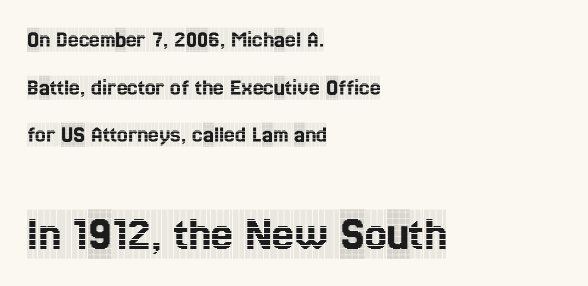
The image shows 49 px condensed serif type, upright; set left-aligned, loose line spacing (1.98x), normal letter spacing, not underlined; the second (bottom) block is 2.04x larger; a large x-height.
